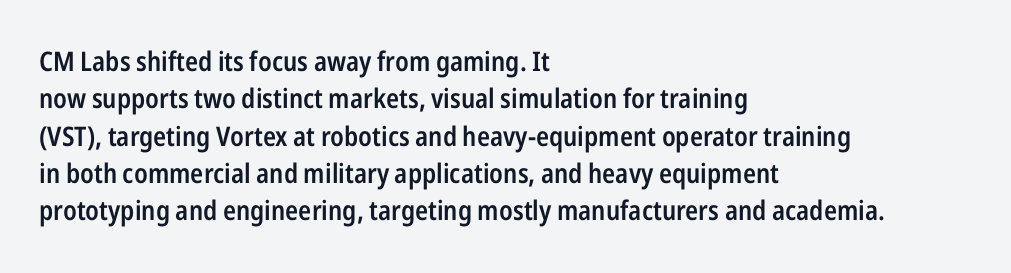
{"italic": "no", "bold": "semi", "underline": "no", "align": "left", "line_spacing": "normal", "line_spacing_ratio": 1.38, "letter_spacing": "normal", "letter_spacing_em": 0.0, "glyph_px": 27}
